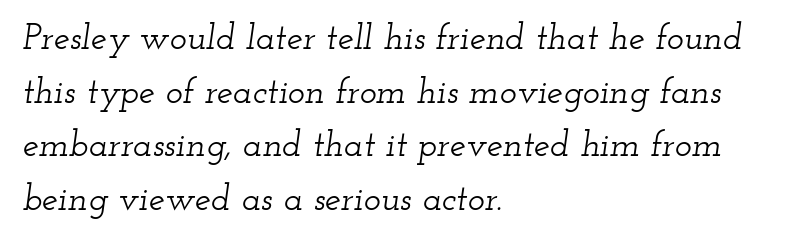
Q: Is the text italic (slanted)? A: Yes, it leans right by about 12 degrees.
Q: Is the typeface a serif or a sans-serif typeface? A: Serif.
Q: Is the text underlined? A: No.
Q: How is the paragraph aligned? A: Left-aligned.
Q: Is the spacing between letters normal or unusually wide? A: Normal.
Q: Is the spacing between lines tight, normal or loose? A: Normal.
Q: Width (condensed, normal, or wide)? A: Wide.
Q: Stroke contrast? A: Low.
Q: x-height? A: Small.
Q: Monospaced? A: No.
